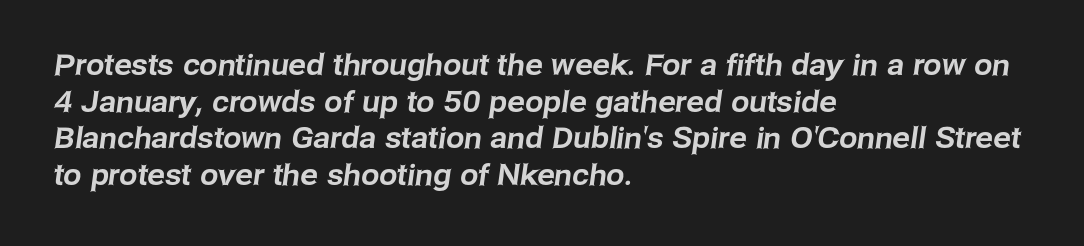
You can tell from the bare stems that sans-serif type was used. Layout note: lines flush left. Here the designer chose a conventional face with non-uniform glyph widths. Letter spacing: default. The space directly below the letters is spotless.
